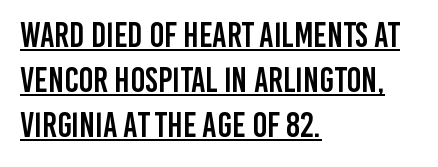
{"serif": "no", "italic": "no", "width": "condensed", "stroke_contrast": "low", "x_height": "large", "monospaced": "no", "underline": "yes", "align": "left", "line_spacing": "normal", "line_spacing_ratio": 1.29, "letter_spacing": "normal", "letter_spacing_em": 0.0, "glyph_px": 35}
